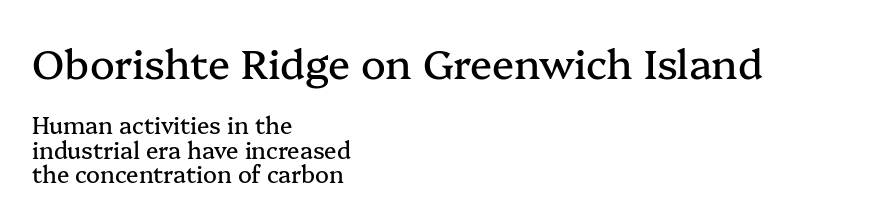
A typesetter would call this proportional, since set widths differ per character. These lines huddle together more closely than default settings would place them. Do the letters lean? They stand straight. Letter spacing: default.
